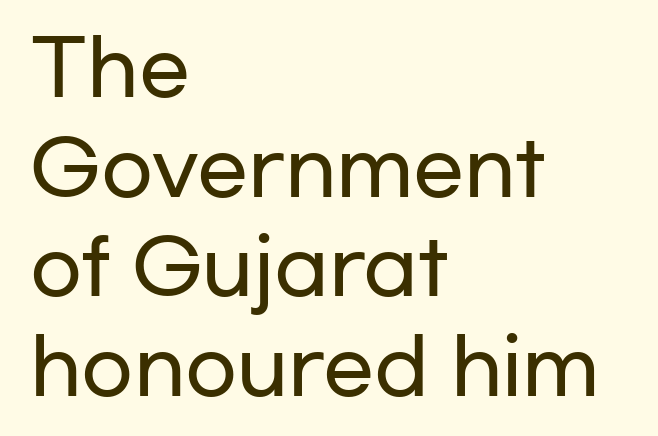
{"serif": "no", "italic": "no", "width": "wide", "stroke_contrast": "low", "x_height": "medium", "monospaced": "no", "underline": "no", "align": "left", "line_spacing": "normal", "line_spacing_ratio": 1.31, "letter_spacing": "normal", "letter_spacing_em": 0.0, "glyph_px": 76}
